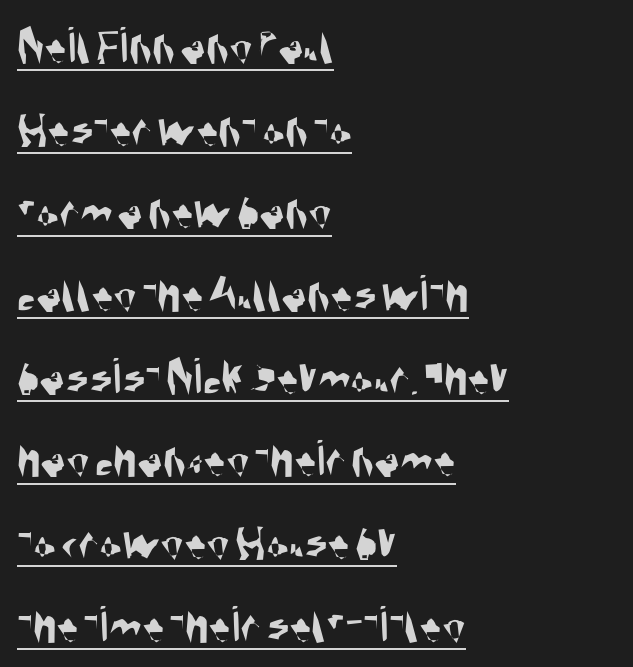
The image shows 53 px condensed sans-serif type; set left-aligned, normal line spacing (1.56x), normal letter spacing, underlined; medium stroke contrast and a large x-height.
